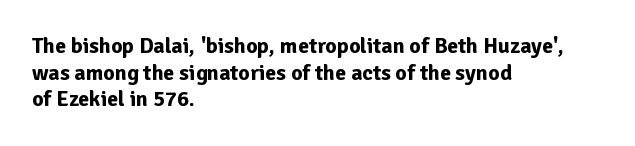
The image shows 22 px bold type, upright; set left-aligned, line spacing 1.21x, normal letter spacing, not underlined.
